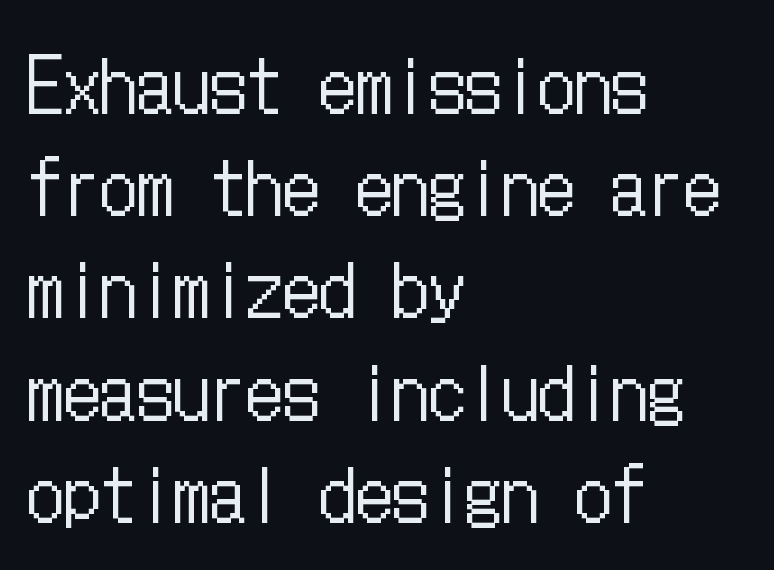
The image shows 73 px regular-weight, condensed type, upright; set left-aligned, normal line spacing (1.4x), normal letter spacing, not underlined; low stroke contrast and a medium x-height.
